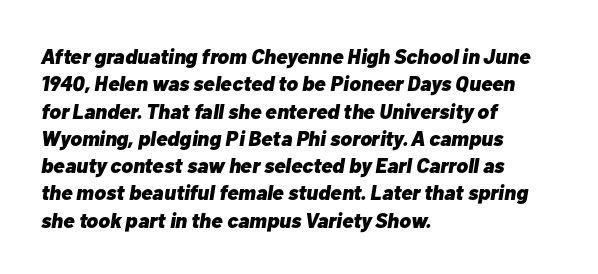
Rows of type keep a routine distance in the vertical direction. The font's italic variant was chosen for this text. This rendering leaves character spacing at its baseline value. Is the block centered? No — it sits flush against the left margin.
